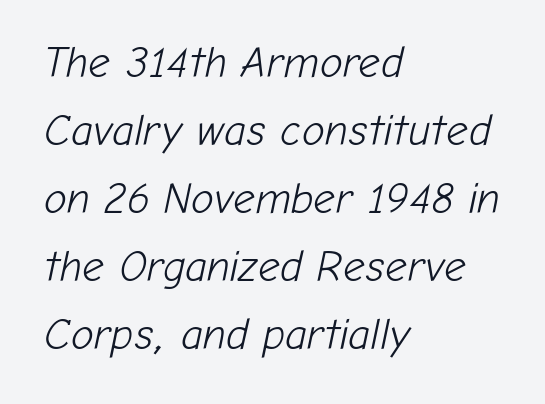
Q: Is the text bold? A: No.
Q: Is the text italic (slanted)? A: Yes, it leans right by about 12 degrees.
Q: Is the text underlined? A: No.
Q: How is the paragraph aligned? A: Left-aligned.
Q: Is the spacing between letters normal or unusually wide? A: Normal.
Q: Is the spacing between lines tight, normal or loose? A: Normal.
Q: Width (condensed, normal, or wide)? A: Normal.
Q: Stroke contrast? A: Low.
Q: x-height? A: Medium.
Q: Monospaced? A: No.
